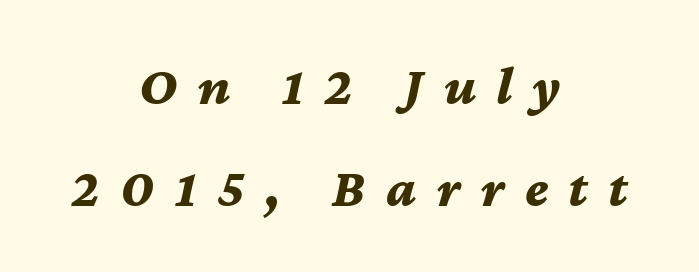
Q: Is the text bold? A: Yes.
Q: Is the text italic (slanted)? A: Yes, it leans right by about 12 degrees.
Q: Is the text underlined? A: No.
Q: How is the paragraph aligned? A: Centered.
Q: Is the spacing between letters normal or unusually wide? A: Unusually wide.
Q: Width (condensed, normal, or wide)? A: Normal.
Q: Stroke contrast? A: Medium.
Q: x-height? A: Medium.
Q: Monospaced? A: No.
